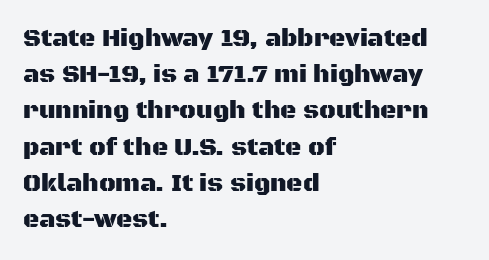
The image shows 25 px text type, upright; set left-aligned, normal line spacing (1.45x), normal letter spacing, not underlined.
